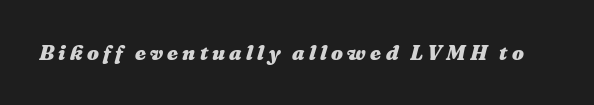
{"italic": "yes", "lean": "right", "slant_degrees": 16, "bold": "yes", "underline": "no", "letter_spacing": "wide", "letter_spacing_em": 0.2, "glyph_px": 21}
